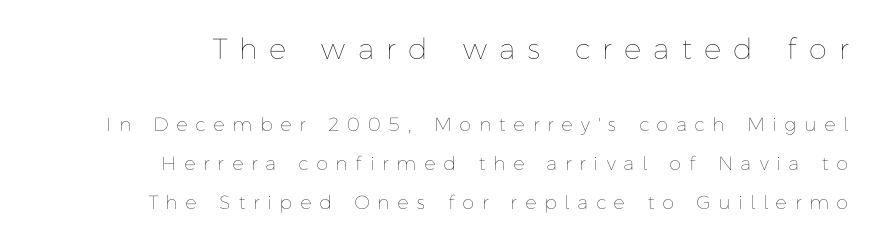
The image shows 29 px thin type, upright; set right-aligned, loose line spacing (2.04x), unusually wide letter spacing (+0.47 em), not underlined; the first (top) block is 1.53x larger; low stroke contrast and a medium x-height.
